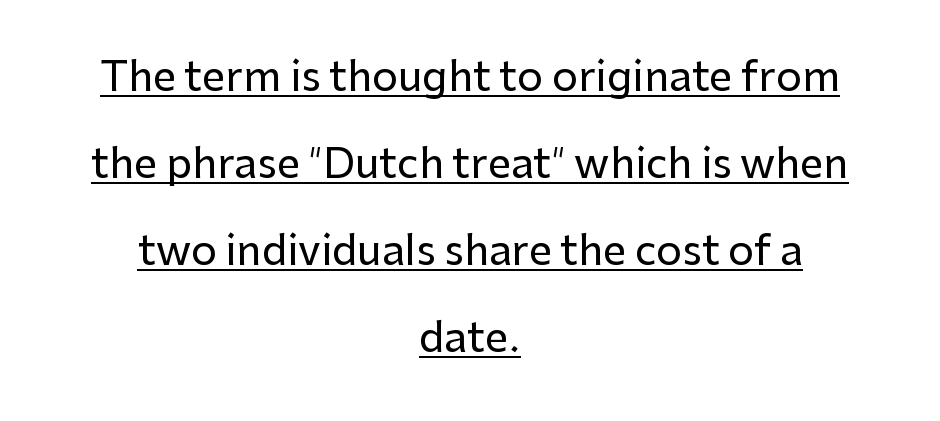
Q: Is the text italic (slanted)? A: No, it is upright.
Q: Is the typeface a serif or a sans-serif typeface? A: Sans-serif.
Q: Is the text underlined? A: Yes.
Q: How is the paragraph aligned? A: Centered.
Q: Is the spacing between letters normal or unusually wide? A: Normal.
Q: Is the spacing between lines tight, normal or loose? A: Loose.
Q: Width (condensed, normal, or wide)? A: Normal.
Q: Stroke contrast? A: Low.
Q: x-height? A: Medium.
Q: Monospaced? A: No.
